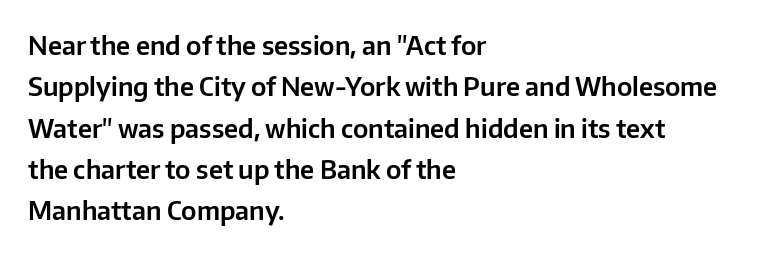
Q: Is the text italic (slanted)? A: No, it is upright.
Q: Is the text underlined? A: No.
Q: How is the paragraph aligned? A: Left-aligned.
Q: Is the spacing between letters normal or unusually wide? A: Normal.
Q: Is the spacing between lines tight, normal or loose? A: Normal.
